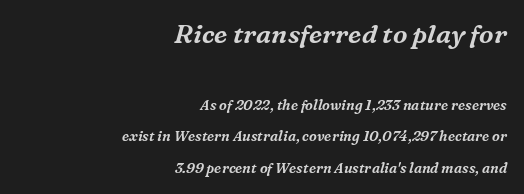
{"italic": "yes", "lean": "right", "slant_degrees": 16, "underline": "no", "align": "right", "line_spacing": "loose", "line_spacing_ratio": 2.24, "letter_spacing": "normal", "letter_spacing_em": 0.0, "larger_block": "first", "size_ratio": 1.86, "glyph_px": 26}
